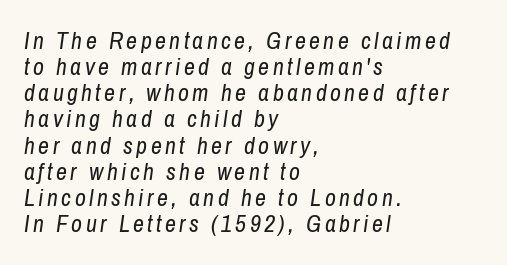
In CSS terms this would be text-align: left. Weight: in the light-to-regular range. The passage shown leans; its letterforms are oblique. Line spacing here is tight. The string is rendered with underlining switched off.
